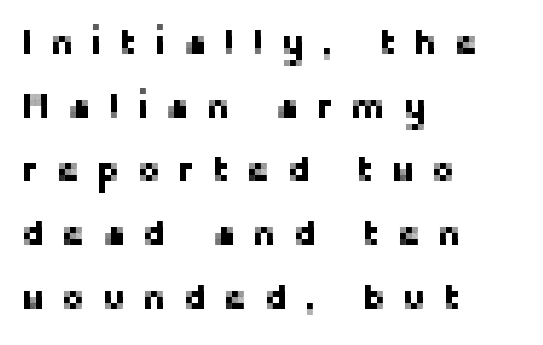
The image shows 35 px sans-serif type, upright; set left-aligned, line spacing 1.82x, unusually wide letter spacing (+0.49 em), not underlined; low stroke contrast and a medium x-height.
